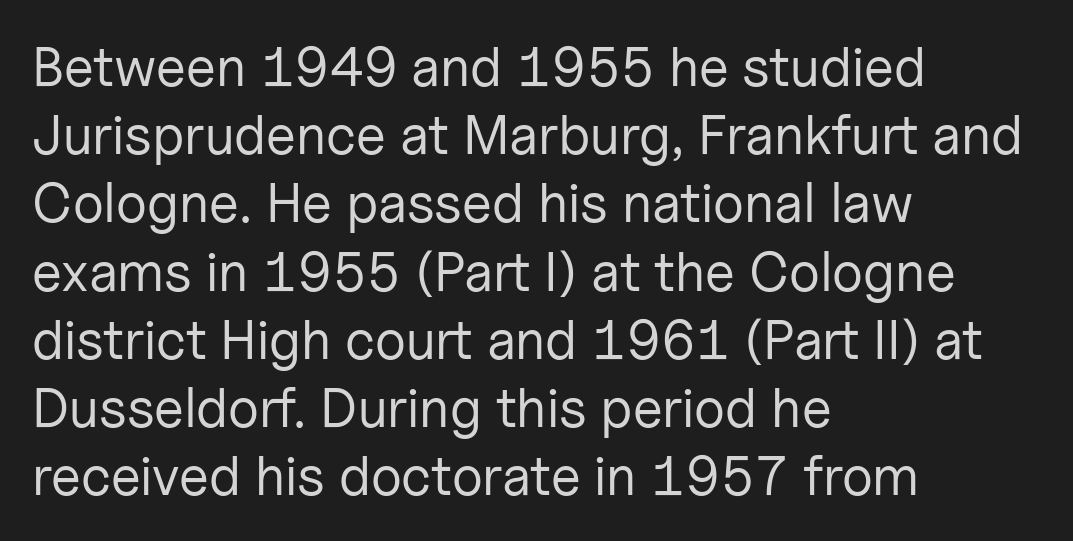
The image shows 55 px regular-weight sans-serif type, upright; set left-aligned, line spacing 1.24x, normal letter spacing, not underlined; low stroke contrast and a medium x-height.
